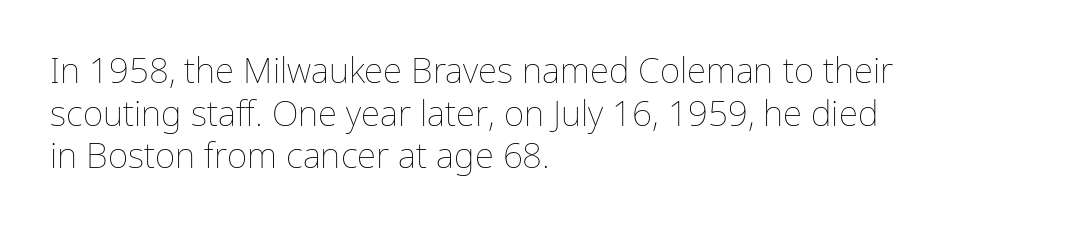
The image shows 35 px thin type, upright; set left-aligned, line spacing 1.22x, normal letter spacing, not underlined; low stroke contrast and a medium x-height.
